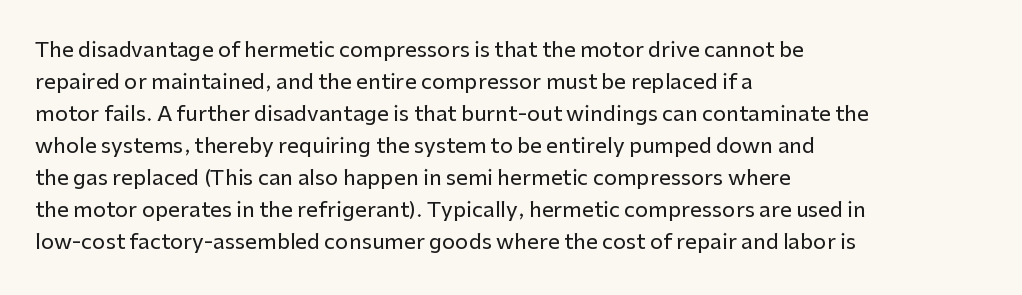
{"italic": "no", "underline": "no", "align": "left", "line_spacing": "normal", "line_spacing_ratio": 1.52, "letter_spacing": "normal", "letter_spacing_em": 0.0, "glyph_px": 21}
